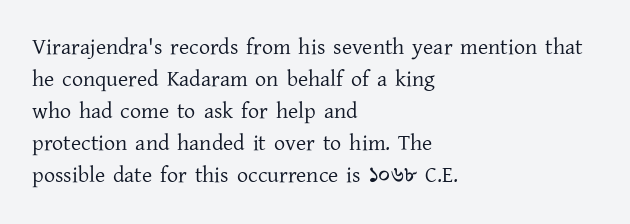
The image shows 22 px text type, upright; set left-aligned, normal line spacing (1.46x), normal letter spacing, not underlined.
